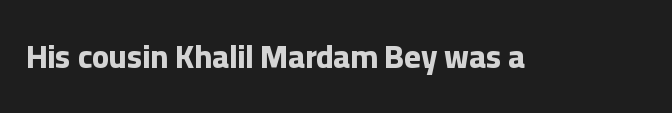
{"serif": "no", "italic": "no", "bold": "yes", "weight": "bold", "width": "normal", "stroke_contrast": "low", "x_height": "medium", "monospaced": "no", "underline": "no", "letter_spacing": "normal", "letter_spacing_em": 0.0, "glyph_px": 32}
